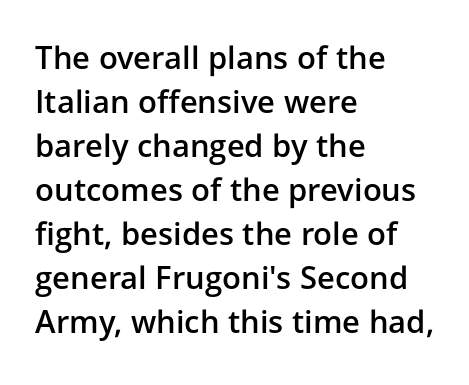
The image shows 31 px semibold sans-serif type, upright; set left-aligned, normal line spacing (1.42x), normal letter spacing, not underlined; low stroke contrast and a medium x-height.
